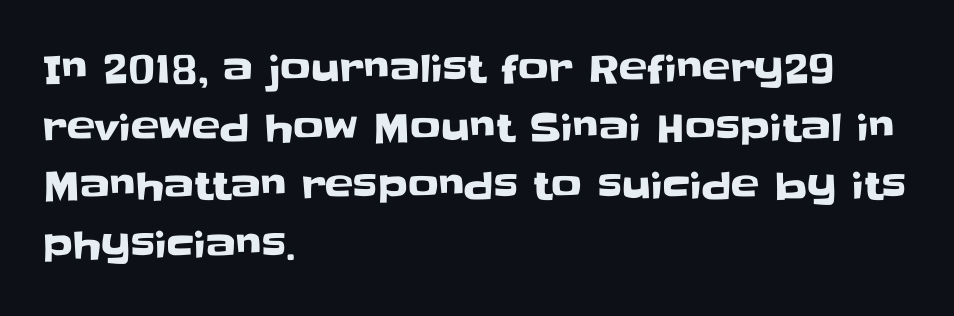
{"serif": "no", "italic": "no", "width": "normal", "stroke_contrast": "low", "x_height": "large", "monospaced": "no", "underline": "no", "align": "left", "line_spacing": "normal", "line_spacing_ratio": 1.54, "letter_spacing": "normal", "letter_spacing_em": 0.0, "glyph_px": 38}
